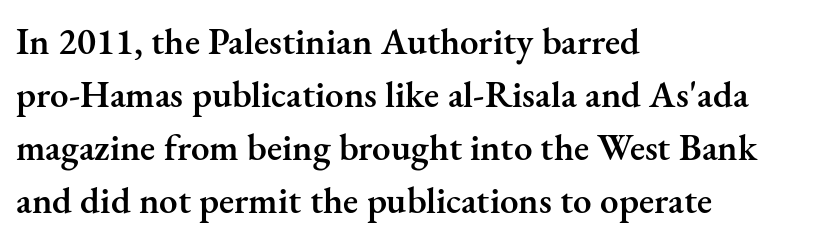
Q: Is the text bold? A: Semi-bold.
Q: Is the text italic (slanted)? A: No, it is upright.
Q: Is the typeface a serif or a sans-serif typeface? A: Serif.
Q: Is the text underlined? A: No.
Q: How is the paragraph aligned? A: Left-aligned.
Q: Is the spacing between letters normal or unusually wide? A: Normal.
Q: Is the spacing between lines tight, normal or loose? A: Normal.
Q: Width (condensed, normal, or wide)? A: Normal.
Q: Stroke contrast? A: Medium.
Q: x-height? A: Small.
Q: Monospaced? A: No.
